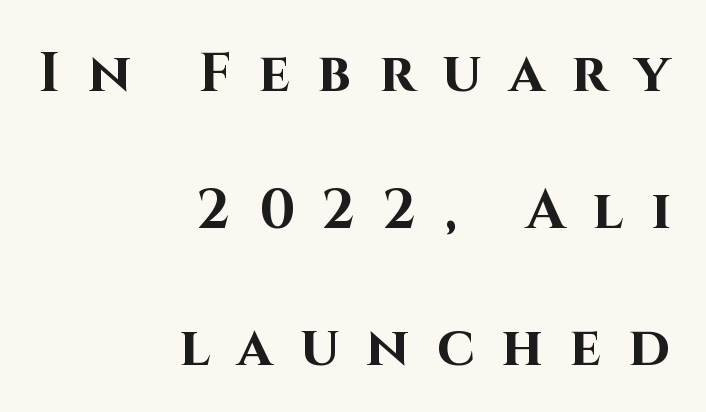
The image shows 55 px bold sans-serif type, upright; set right-aligned, loose line spacing (2.49x), unusually wide letter spacing (+0.5 em), not underlined; high stroke contrast and a large x-height.
